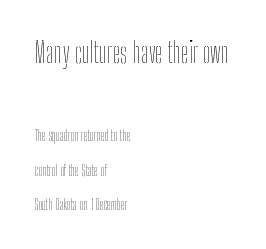
{"italic": "no", "bold": "no", "weight": "thin", "width": "condensed", "stroke_contrast": "low", "x_height": "medium", "monospaced": "no", "underline": "no", "align": "left", "line_spacing": "loose", "line_spacing_ratio": 2.48, "letter_spacing": "normal", "letter_spacing_em": 0.0, "larger_block": "first", "size_ratio": 2.0, "glyph_px": 28}
